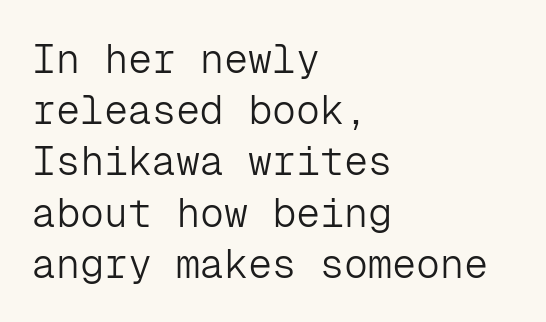
Q: Is the text bold? A: No.
Q: Is the text italic (slanted)? A: No, it is upright.
Q: Is the typeface a serif or a sans-serif typeface? A: Sans-serif.
Q: Is the text underlined? A: No.
Q: How is the paragraph aligned? A: Left-aligned.
Q: Is the spacing between letters normal or unusually wide? A: Normal.
Q: Is the spacing between lines tight, normal or loose? A: Normal.
Q: Width (condensed, normal, or wide)? A: Normal.
Q: Stroke contrast? A: Low.
Q: x-height? A: Medium.
Q: Monospaced? A: Yes.
